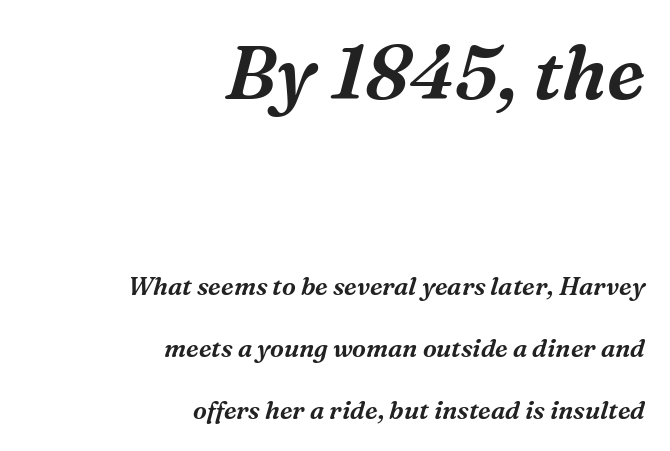
{"serif": "yes", "italic": "yes", "lean": "right", "slant_degrees": 16, "width": "normal", "stroke_contrast": "medium", "x_height": "medium", "monospaced": "no", "underline": "no", "align": "right", "line_spacing": "loose", "line_spacing_ratio": 2.47, "letter_spacing": "normal", "letter_spacing_em": 0.0, "larger_block": "first", "size_ratio": 3.0, "glyph_px": 75}
